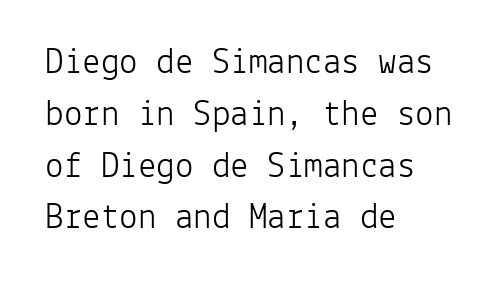
The image shows 37 px light sans-serif type, upright, monospaced; set left-aligned, normal line spacing (1.4x), normal letter spacing, not underlined; low stroke contrast and a medium x-height.
